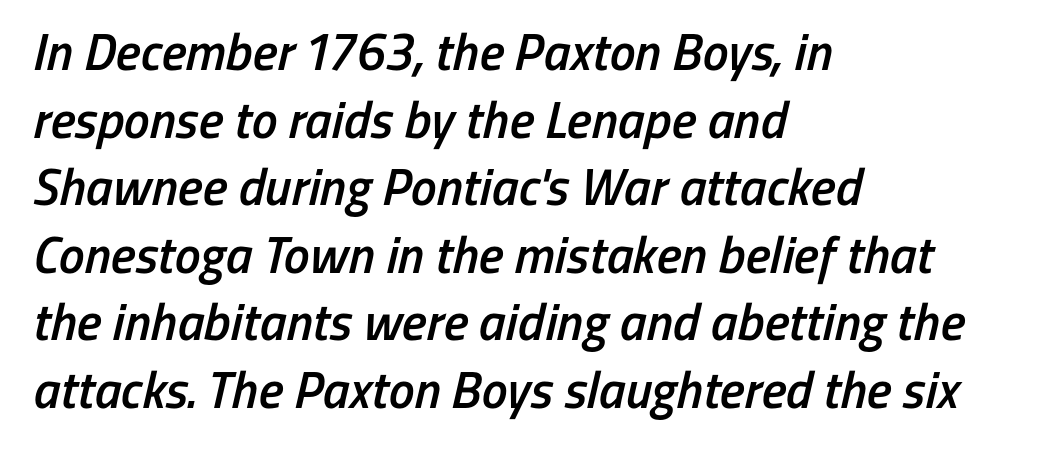
The rendering anchors every line to the left-hand side. Grotesque or geometric, the face here clearly has no serifs. Line spacing here is normal. Tracking here is standard; glyphs follow each other at the usual distance. The foot of each line stays bare and open.
